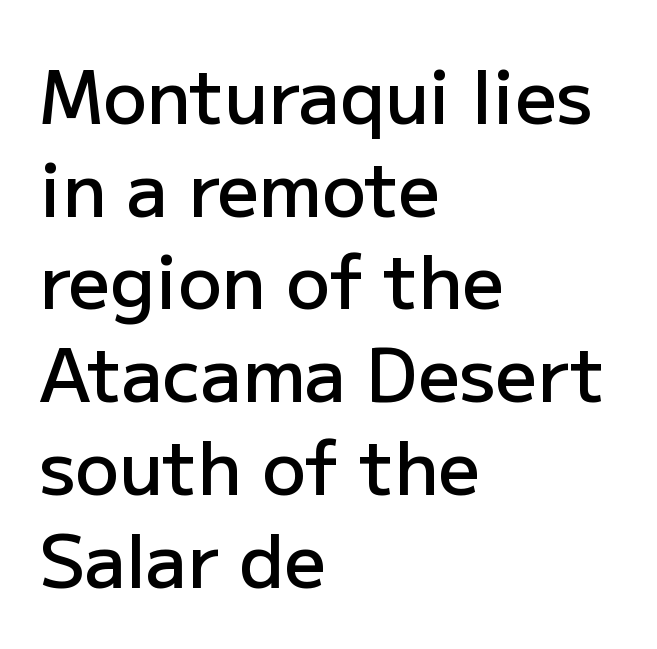
The image shows 73 px semibold sans-serif type, upright; set left-aligned, normal line spacing (1.27x), normal letter spacing, not underlined; low stroke contrast and a medium x-height.
